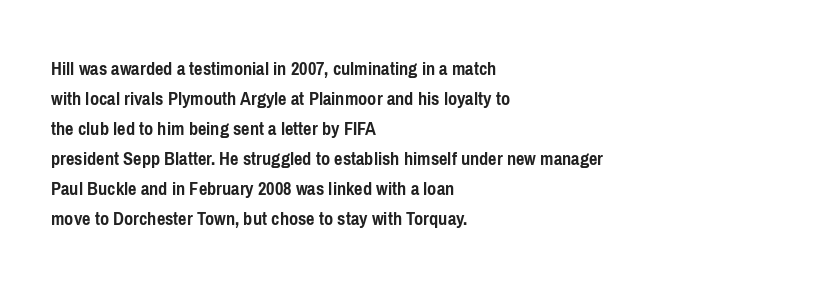
Q: Is the text bold? A: Yes.
Q: Is the text italic (slanted)? A: No, it is upright.
Q: Is the text underlined? A: No.
Q: How is the paragraph aligned? A: Left-aligned.
Q: Is the spacing between letters normal or unusually wide? A: Normal.
Q: Is the spacing between lines tight, normal or loose? A: Normal.
